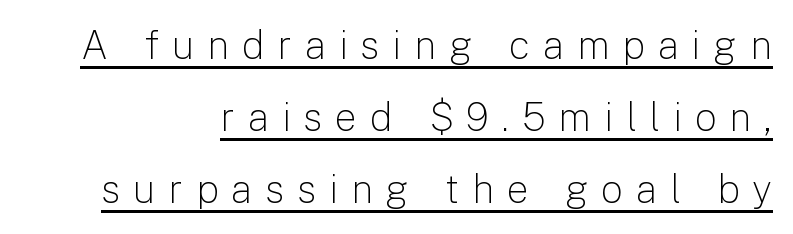
Q: Is the text bold? A: No.
Q: Is the text italic (slanted)? A: No, it is upright.
Q: Is the typeface a serif or a sans-serif typeface? A: Sans-serif.
Q: Is the text underlined? A: Yes.
Q: How is the paragraph aligned? A: Right-aligned.
Q: Is the spacing between letters normal or unusually wide? A: Unusually wide.
Q: Width (condensed, normal, or wide)? A: Normal.
Q: Stroke contrast? A: Low.
Q: x-height? A: Medium.
Q: Monospaced? A: No.
